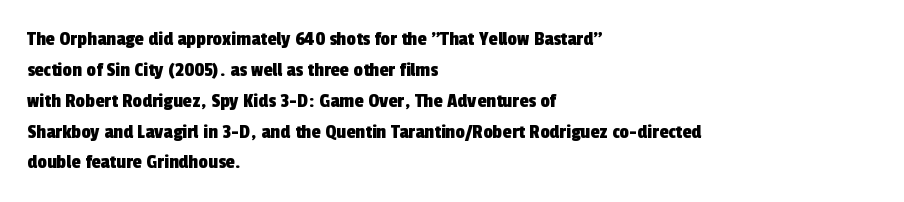
The image shows 21 px text type; set left-aligned, normal line spacing (1.47x), normal letter spacing, not underlined.
